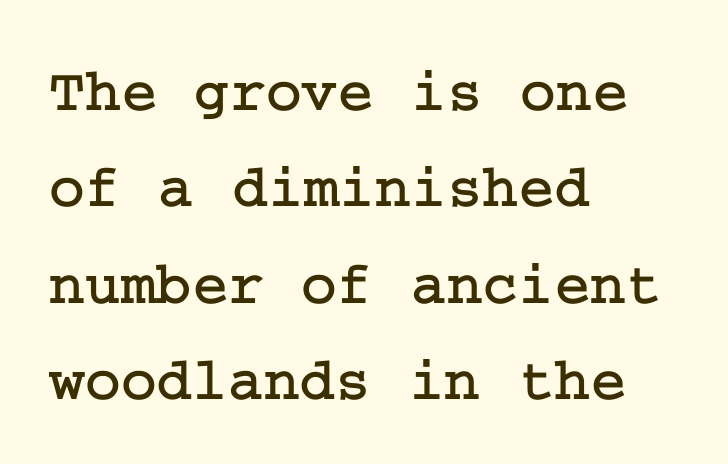
{"serif": "yes", "italic": "no", "width": "normal", "stroke_contrast": "low", "x_height": "medium", "underline": "no", "align": "left", "line_spacing": "normal", "line_spacing_ratio": 1.58, "letter_spacing": "normal", "letter_spacing_em": 0.0, "glyph_px": 61}
